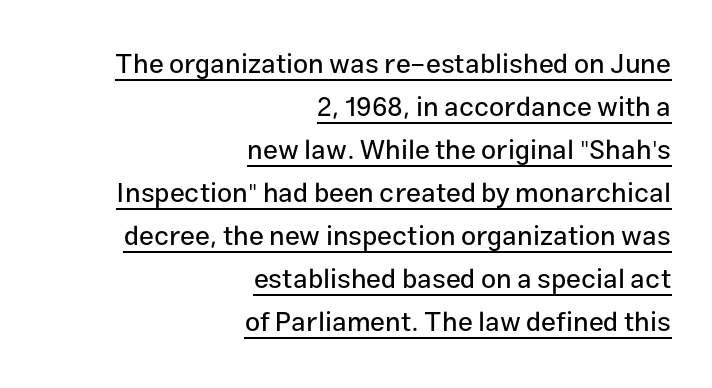
Tracking value appears to be zero — textbook default spacing. Underline: present. The axis of the letterforms is exactly vertical. Quick note: interline space is typical. Casual observation: everything's shoved over to the right.
